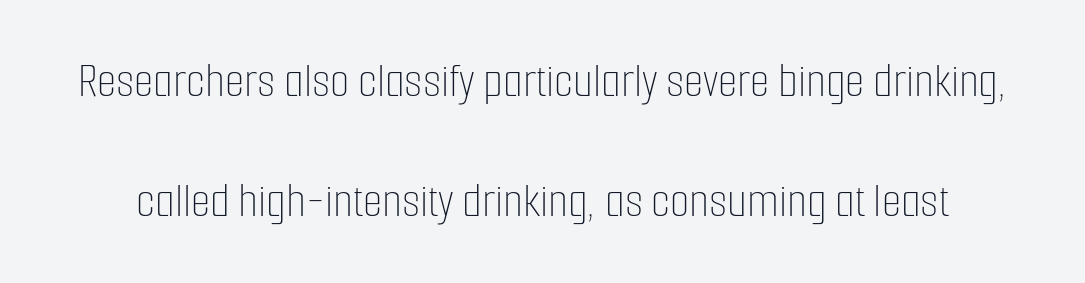
Looks like regular typesetting: each glyph gets only the width it needs. Baseline-to-baseline distance is far greater than the letter height. Stroke thickness stays within the range of a standard reading face or lighter. The letters sit at their default tracking, neither squeezed nor spread. Style check: upright.
